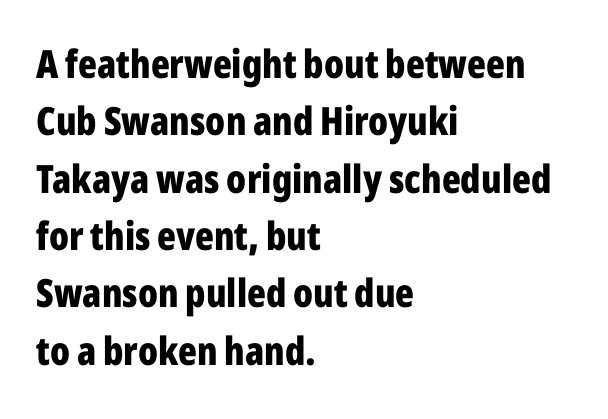
Varying glyph widths throughout — classic text-font behaviour. Each line starts at the same left margin while the right side varies. Posture: upright roman. Serif or sans? Sans — the stroke terminals are bare. Evenly set lines give the paragraph a standard silhouette.
